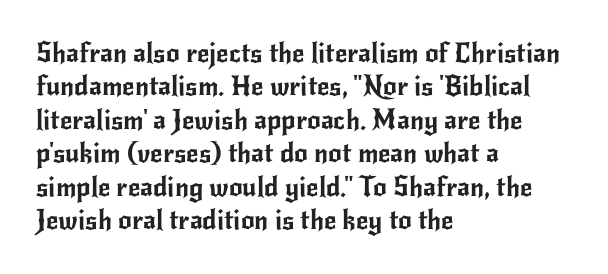
Q: Is the text italic (slanted)? A: No, it is upright.
Q: Is the text underlined? A: No.
Q: How is the paragraph aligned? A: Left-aligned.
Q: Is the spacing between letters normal or unusually wide? A: Normal.
